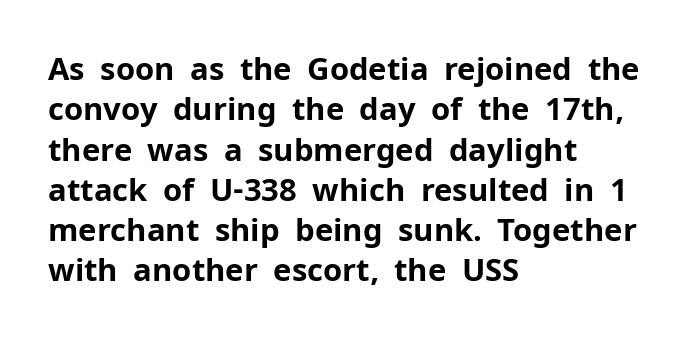
{"serif": "no", "italic": "no", "bold": "yes", "weight": "bold", "width": "normal", "stroke_contrast": "low", "x_height": "medium", "monospaced": "no", "underline": "no", "align": "left", "line_spacing": "normal", "line_spacing_ratio": 1.3, "letter_spacing": "normal", "letter_spacing_em": 0.0, "glyph_px": 31}
